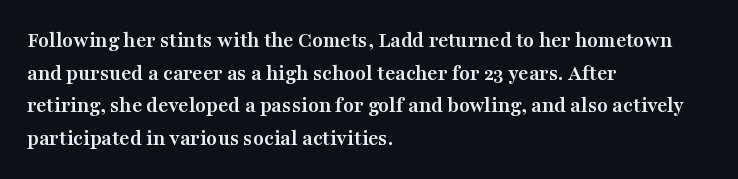
{"italic": "no", "bold": "yes", "underline": "no", "align": "left", "line_spacing": "normal", "line_spacing_ratio": 1.48, "letter_spacing": "normal", "letter_spacing_em": 0.0, "glyph_px": 22}
